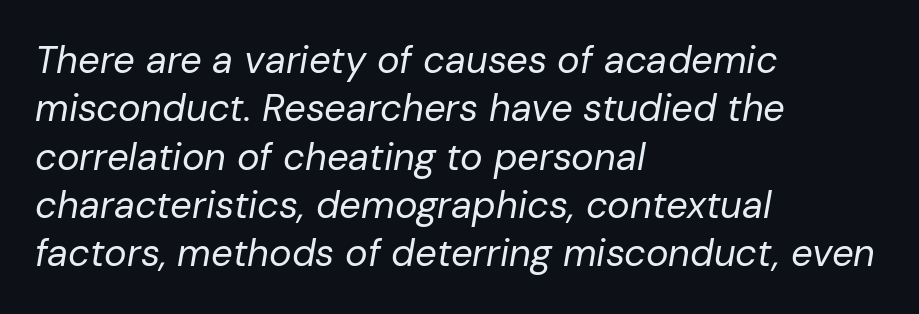
{"italic": "yes", "lean": "right", "slant_degrees": 10, "bold": "no", "weight": "regular", "width": "normal", "stroke_contrast": "low", "x_height": "medium", "monospaced": "no", "underline": "no", "align": "left", "line_spacing": "normal", "line_spacing_ratio": 1.27, "letter_spacing": "normal", "letter_spacing_em": 0.0, "glyph_px": 38}
